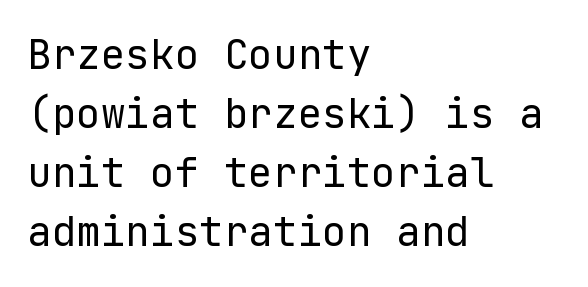
It's the straight-up-and-down kind of type. Vertical stems look standard width or narrower in stroke. The text was rendered using a sans face with plain stroke endings. The rows are spaced the way most documents space them.
